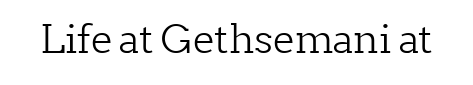
{"serif": "yes", "italic": "no", "bold": "no", "weight": "light", "width": "normal", "stroke_contrast": "low", "x_height": "medium", "monospaced": "no", "underline": "no", "letter_spacing": "normal", "letter_spacing_em": 0.0, "glyph_px": 39}
